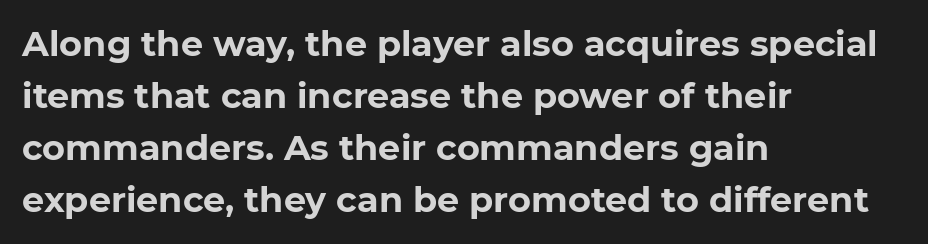
Q: Is the text bold? A: Yes.
Q: Is the typeface a serif or a sans-serif typeface? A: Sans-serif.
Q: Is the text underlined? A: No.
Q: How is the paragraph aligned? A: Left-aligned.
Q: Is the spacing between letters normal or unusually wide? A: Normal.
Q: Is the spacing between lines tight, normal or loose? A: Normal.
Q: Width (condensed, normal, or wide)? A: Normal.
Q: Stroke contrast? A: Low.
Q: x-height? A: Medium.
Q: Monospaced? A: No.
